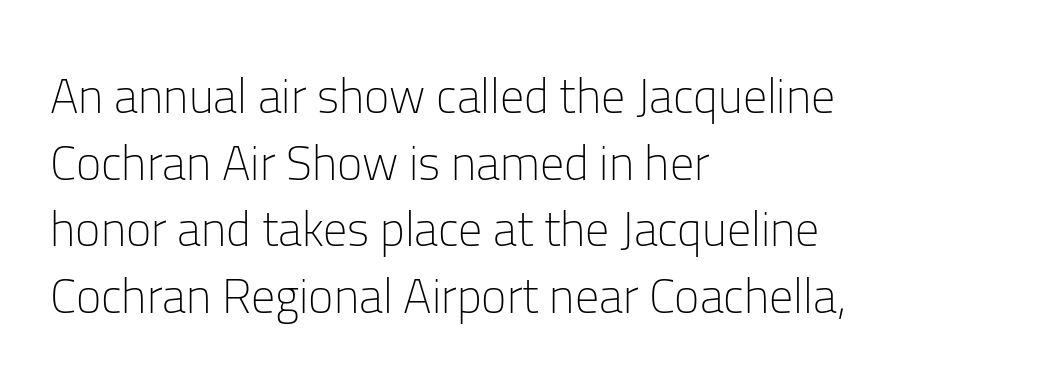
Q: Is the text bold? A: No.
Q: Is the text italic (slanted)? A: No, it is upright.
Q: Is the typeface a serif or a sans-serif typeface? A: Sans-serif.
Q: Is the text underlined? A: No.
Q: How is the paragraph aligned? A: Left-aligned.
Q: Is the spacing between letters normal or unusually wide? A: Normal.
Q: Is the spacing between lines tight, normal or loose? A: Normal.
Q: Width (condensed, normal, or wide)? A: Normal.
Q: Stroke contrast? A: Low.
Q: x-height? A: Medium.
Q: Monospaced? A: No.
